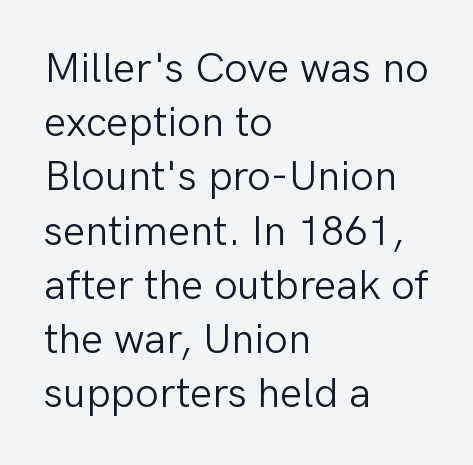
Q: Is the text bold? A: No.
Q: Is the text italic (slanted)? A: No, it is upright.
Q: Is the typeface a serif or a sans-serif typeface? A: Sans-serif.
Q: Is the text underlined? A: No.
Q: How is the paragraph aligned? A: Left-aligned.
Q: Is the spacing between letters normal or unusually wide? A: Normal.
Q: Is the spacing between lines tight, normal or loose? A: Normal.
Q: Width (condensed, normal, or wide)? A: Normal.
Q: Stroke contrast? A: Low.
Q: x-height? A: Medium.
Q: Monospaced? A: No.
